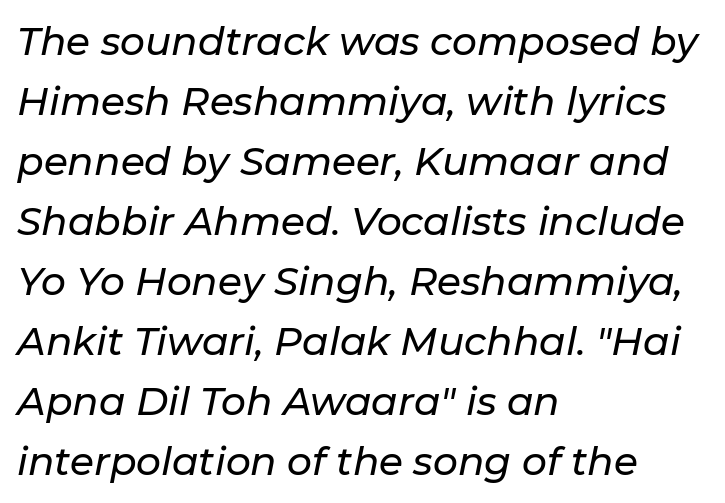
The image shows 39 px text type, italic (leaning right); set left-aligned, normal line spacing (1.54x), normal letter spacing, not underlined; low stroke contrast and a medium x-height.
